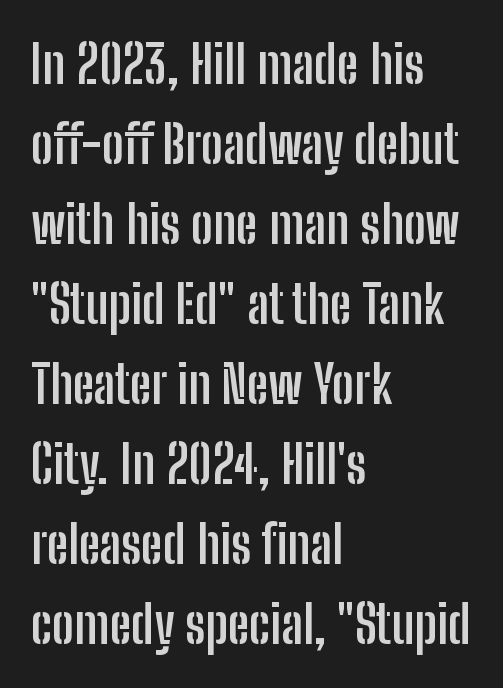
The image shows 53 px semibold, condensed sans-serif type, upright; set left-aligned, normal line spacing (1.51x), normal letter spacing, not underlined; low stroke contrast and a medium x-height.
